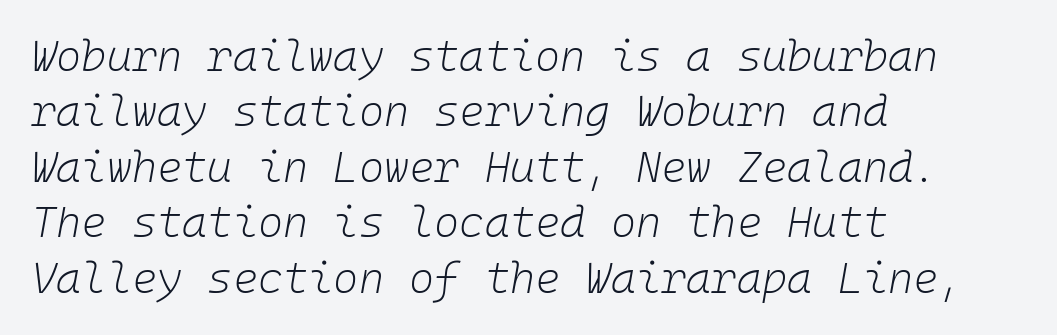
The image shows 43 px light type, italic (leaning right), monospaced; set left-aligned, normal line spacing (1.29x), normal letter spacing, not underlined; low stroke contrast and a medium x-height.
